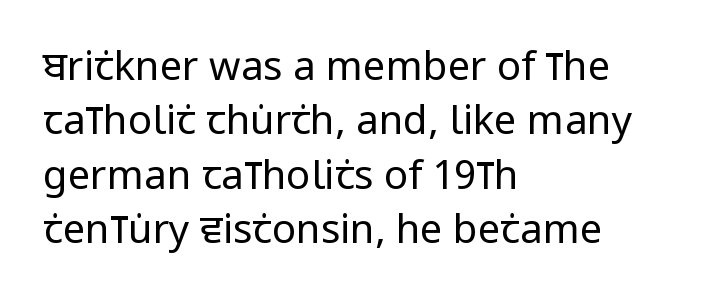
{"serif": "no", "italic": "no", "bold": "no", "weight": "regular", "width": "condensed", "stroke_contrast": "low", "x_height": "large", "monospaced": "no", "underline": "no", "align": "left", "line_spacing": "normal", "line_spacing_ratio": 1.36, "letter_spacing": "normal", "letter_spacing_em": 0.0, "glyph_px": 40}
